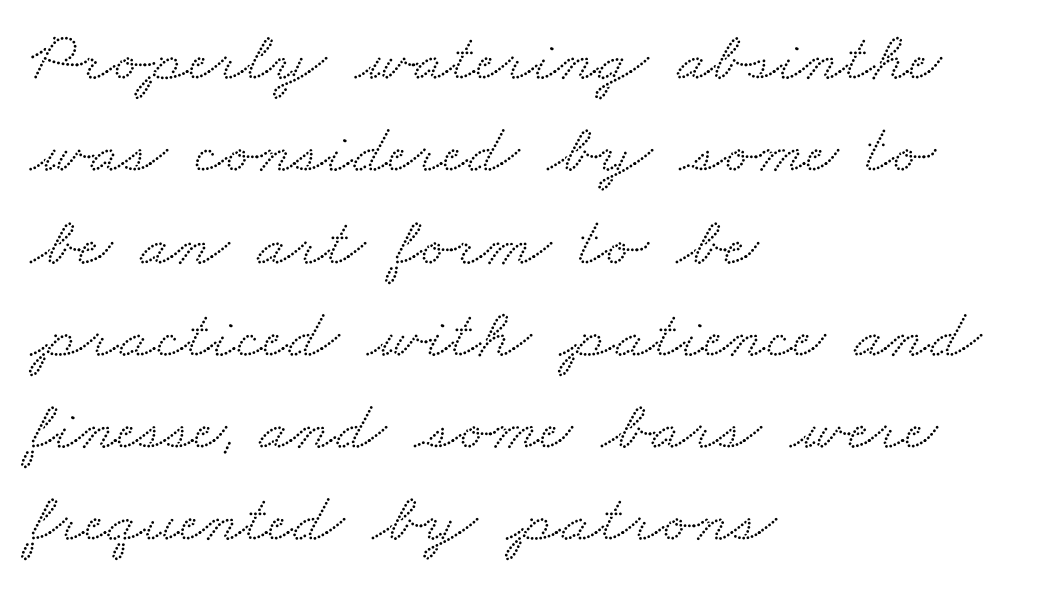
{"serif": "yes", "width": "wide", "stroke_contrast": "medium", "x_height": "small", "monospaced": "no", "underline": "no", "align": "left", "line_spacing": "normal", "line_spacing_ratio": 1.3, "letter_spacing": "normal", "letter_spacing_em": 0.0, "glyph_px": 71}
